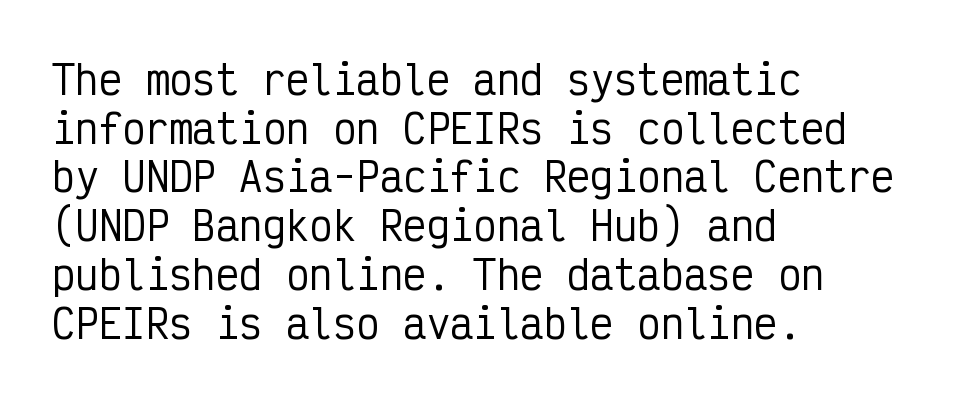
Nope, no serifs anywhere on these letters. The line-height multiplier appears to be the usual default. Each letter, wide or thin by design, is forced into the same width here. Rendered with straight, roman letterforms.
